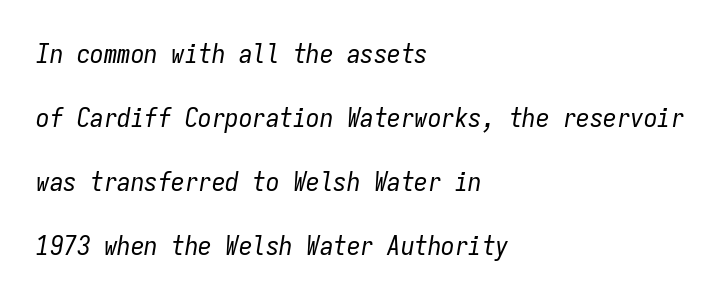
Notice how the passage keeps a crisp vertical edge on the left only. A quiet, ordinary-to-light weight characterises the typeface. A typesetter would call this zero additional tracking. Notice how the stems are inclined rather than vertical — that's the hallmark of italics. The lines are spread far apart with generous leading. Bare-footed words on every line.
